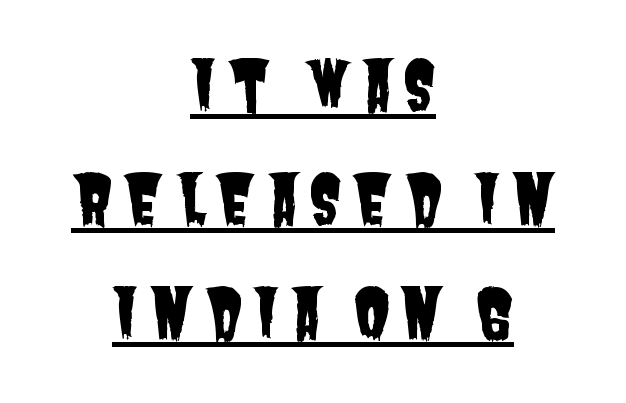
Q: Is the typeface a serif or a sans-serif typeface? A: Sans-serif.
Q: Is the text underlined? A: Yes.
Q: How is the paragraph aligned? A: Centered.
Q: Is the spacing between lines tight, normal or loose? A: Normal.
Q: Width (condensed, normal, or wide)? A: Condensed.
Q: Stroke contrast? A: Low.
Q: x-height? A: Large.
Q: Monospaced? A: No.
